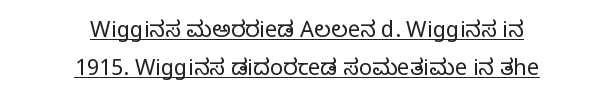
Q: Is the text bold? A: No.
Q: Is the text italic (slanted)? A: No, it is upright.
Q: Is the text underlined? A: Yes.
Q: How is the paragraph aligned? A: Centered.
Q: Is the spacing between letters normal or unusually wide? A: Normal.
